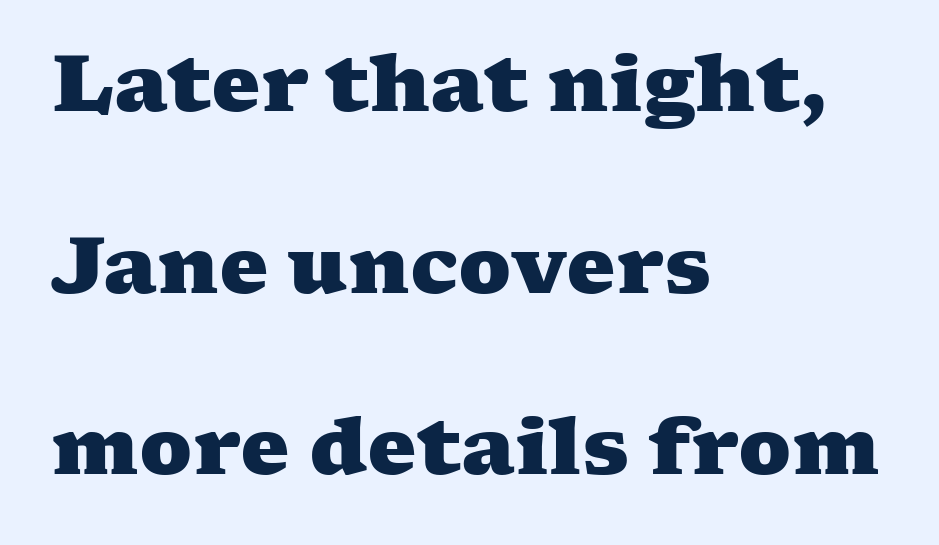
Q: Is the text bold? A: Yes.
Q: Is the typeface a serif or a sans-serif typeface? A: Serif.
Q: Is the text underlined? A: No.
Q: How is the paragraph aligned? A: Left-aligned.
Q: Is the spacing between letters normal or unusually wide? A: Normal.
Q: Is the spacing between lines tight, normal or loose? A: Loose.
Q: Width (condensed, normal, or wide)? A: Wide.
Q: Stroke contrast? A: Medium.
Q: x-height? A: Medium.
Q: Monospaced? A: No.
